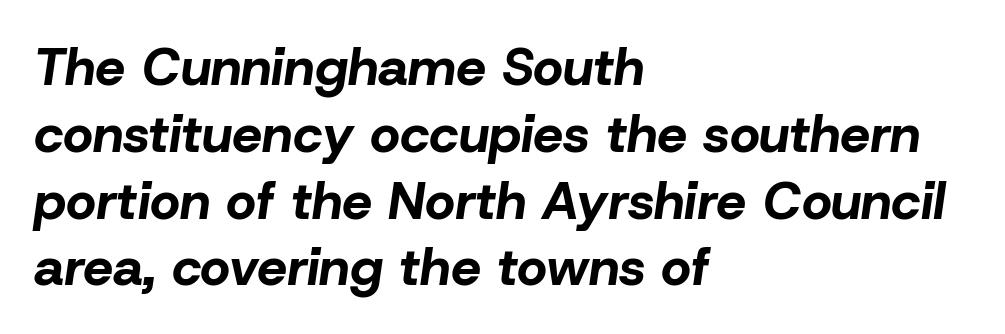
{"italic": "yes", "lean": "right", "slant_degrees": 8, "bold": "yes", "weight": "bold", "width": "normal", "stroke_contrast": "low", "x_height": "medium", "monospaced": "no", "underline": "no", "align": "left", "line_spacing": "normal", "line_spacing_ratio": 1.26, "letter_spacing": "normal", "letter_spacing_em": 0.0, "glyph_px": 53}
